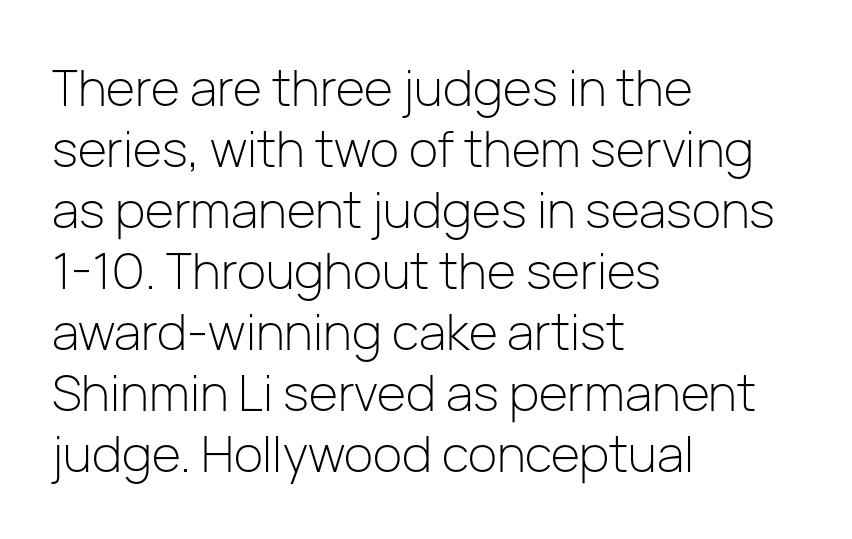
Q: Is the text bold? A: No.
Q: Is the text italic (slanted)? A: No, it is upright.
Q: Is the typeface a serif or a sans-serif typeface? A: Sans-serif.
Q: Is the text underlined? A: No.
Q: How is the paragraph aligned? A: Left-aligned.
Q: Is the spacing between letters normal or unusually wide? A: Normal.
Q: Width (condensed, normal, or wide)? A: Normal.
Q: Stroke contrast? A: Low.
Q: x-height? A: Medium.
Q: Monospaced? A: No.
